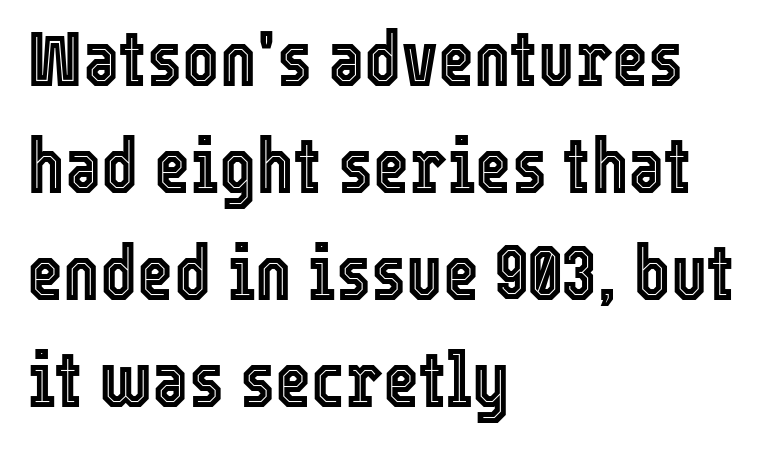
Q: Is the text italic (slanted)? A: No, it is upright.
Q: Is the text underlined? A: No.
Q: How is the paragraph aligned? A: Left-aligned.
Q: Is the spacing between letters normal or unusually wide? A: Normal.
Q: Is the spacing between lines tight, normal or loose? A: Normal.
Q: Width (condensed, normal, or wide)? A: Condensed.
Q: x-height? A: Medium.
Q: Monospaced? A: No.
